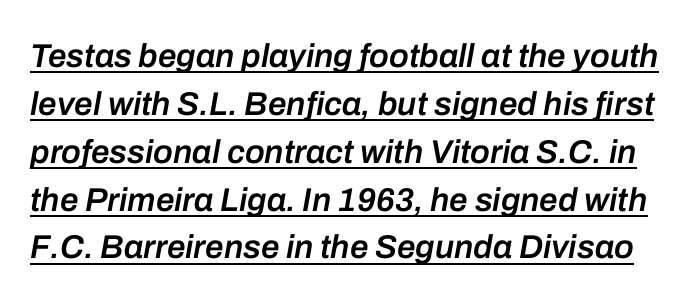
Q: Is the text bold? A: Semi-bold.
Q: Is the text italic (slanted)? A: Yes, it leans right by about 10 degrees.
Q: Is the text underlined? A: Yes.
Q: Is the spacing between letters normal or unusually wide? A: Normal.
Q: Is the spacing between lines tight, normal or loose? A: Normal.
Q: Width (condensed, normal, or wide)? A: Normal.
Q: Stroke contrast? A: Low.
Q: x-height? A: Medium.
Q: Monospaced? A: No.
